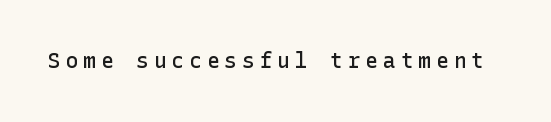
Here the glyphs are tracked loosely, breaking word shapes into spaced letters. Posture: vertical. I'd describe the lettering as semibold — firm but not a full bold. The passage shown is not underscored anywhere.
